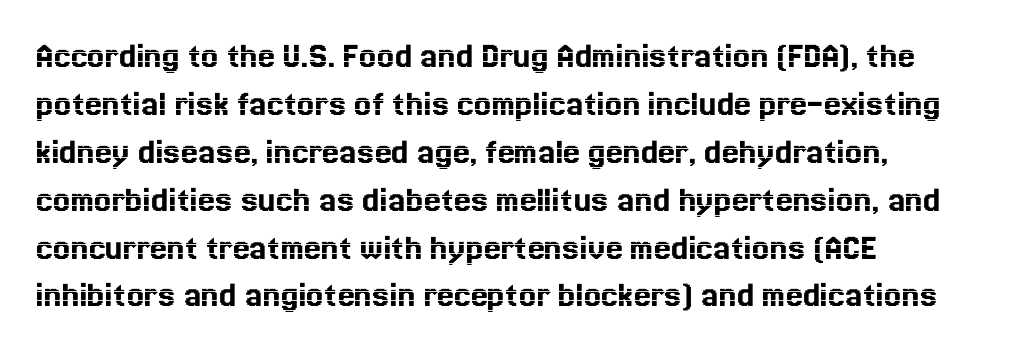
{"italic": "no", "width": "normal", "x_height": "medium", "monospaced": "no", "underline": "no", "align": "left", "line_spacing": "normal", "line_spacing_ratio": 1.26, "letter_spacing": "normal", "letter_spacing_em": 0.0, "glyph_px": 38}
